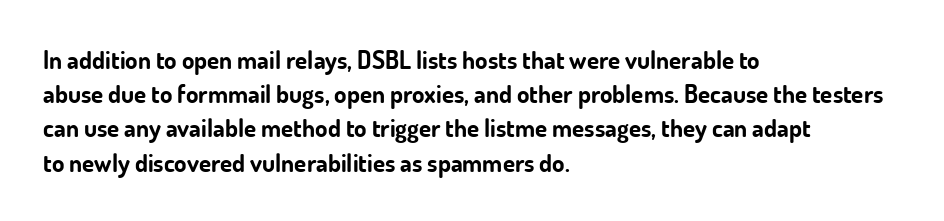
{"italic": "no", "bold": "yes", "underline": "no", "align": "left", "line_spacing": "normal", "line_spacing_ratio": 1.37, "letter_spacing": "normal", "letter_spacing_em": 0.0, "glyph_px": 25}
